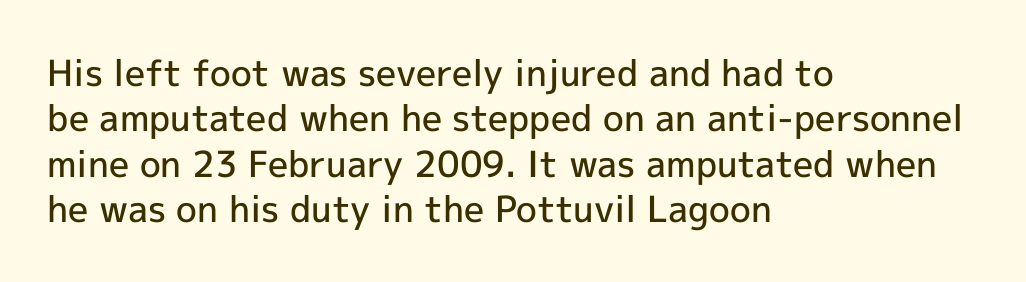
Is this a sans? Yes — the strokes have no serifs. You could call the tracking neutral — neither tight nor loose. Is there much room between lines? A standard amount, neither cramped nor airy. This sample is left-justified, so line endings fall wherever the words run out. Upright lettering throughout. Character widths vary here, with narrow letters taking less room than wide ones.
